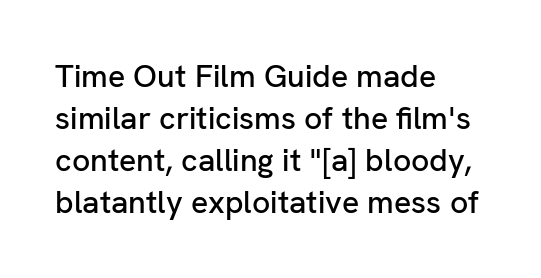
{"serif": "no", "italic": "no", "width": "normal", "stroke_contrast": "low", "x_height": "medium", "monospaced": "no", "underline": "no", "align": "left", "line_spacing": "normal", "line_spacing_ratio": 1.31, "letter_spacing": "normal", "letter_spacing_em": 0.0, "glyph_px": 32}
